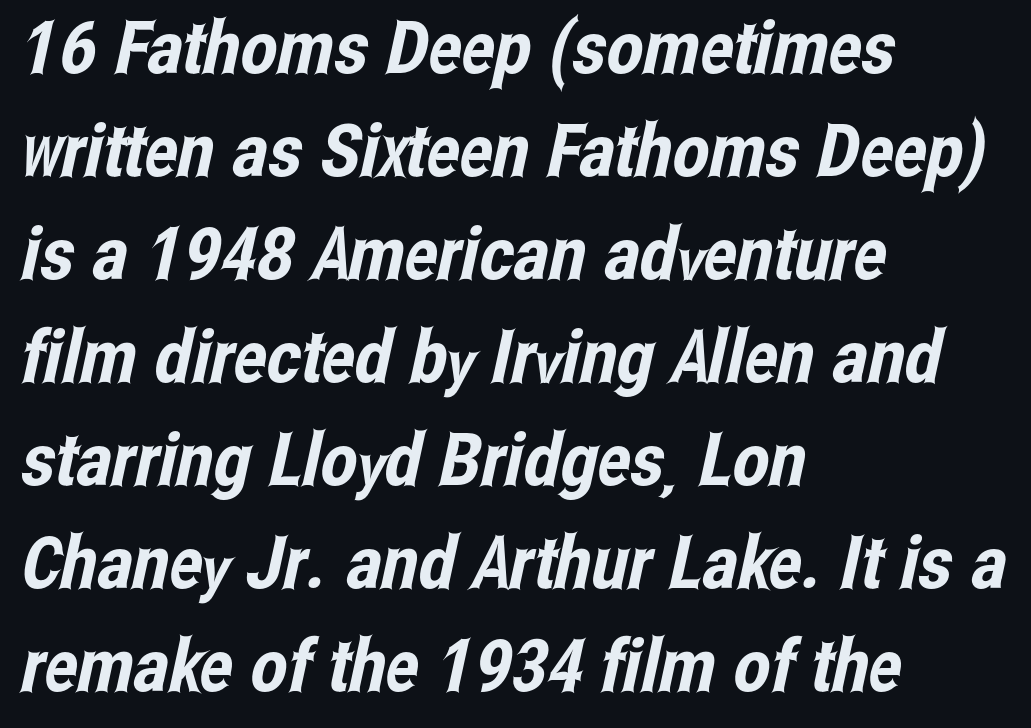
What stands out about the letter spacing? Nothing — it is the standard amount. Does the copy run flush right? No — it runs flush left. Each letter keeps its own natural width here, so spacing adapts to shape. The words here are not underlined. Letterform terminals end flat and unadorned throughout the passage. The block of text has a typical density, with ordinary space between rows.
